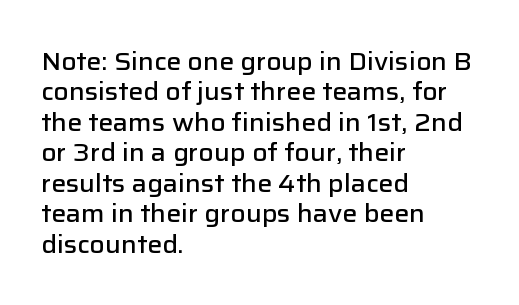
Q: Is the text bold? A: Semi-bold.
Q: Is the text italic (slanted)? A: No, it is upright.
Q: Is the text underlined? A: No.
Q: How is the paragraph aligned? A: Left-aligned.
Q: Is the spacing between letters normal or unusually wide? A: Normal.
